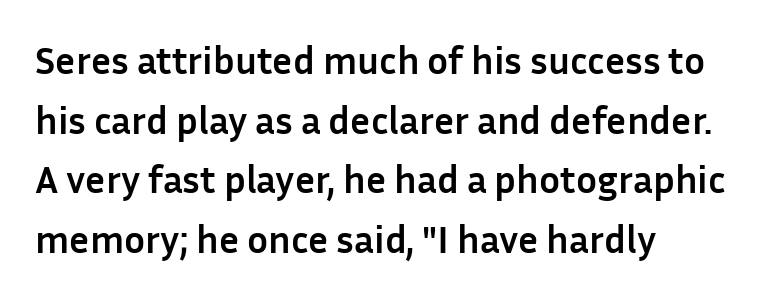
Q: Is the text bold? A: Yes.
Q: Is the text italic (slanted)? A: No, it is upright.
Q: Is the typeface a serif or a sans-serif typeface? A: Sans-serif.
Q: Is the text underlined? A: No.
Q: How is the paragraph aligned? A: Left-aligned.
Q: Is the spacing between letters normal or unusually wide? A: Normal.
Q: Is the spacing between lines tight, normal or loose? A: Normal.
Q: Width (condensed, normal, or wide)? A: Normal.
Q: Stroke contrast? A: Low.
Q: x-height? A: Medium.
Q: Monospaced? A: No.
